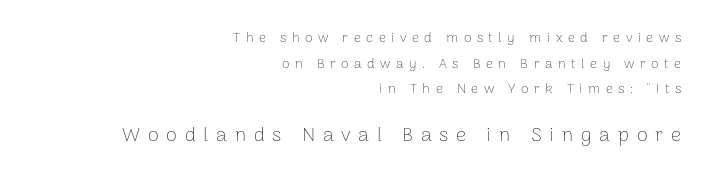
Q: Is the text bold? A: No.
Q: Is the text italic (slanted)? A: No, it is upright.
Q: Is the text underlined? A: No.
Q: How is the paragraph aligned? A: Right-aligned.
Q: Is the spacing between letters normal or unusually wide? A: Unusually wide.
Q: Which block of text is set in a larger size, the first (top) or the second (bottom)? A: The second (bottom) one.
